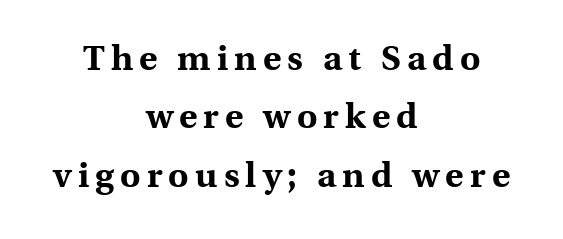
The image shows 35 px bold serif type, upright; set centered, normal line spacing (1.67x), not underlined; a medium x-height.
